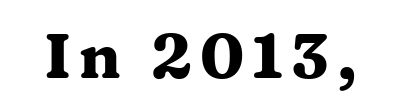
Letters rest on an invisible, unmarked baseline. Each glyph is drawn with heavy, bold strokes. You could not count columns in this text — the font is proportionally spaced. When letters stand straight like this, we call the style roman or upright. This rendering employs a face with finishing strokes, i.e., a serif.
